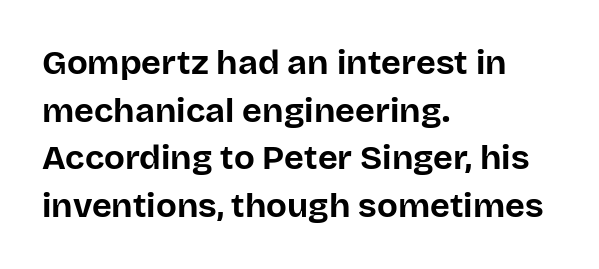
Type without underlining. A typesetter would call this leading conventional body-copy spacing. The specimen reads as upright at a glance. Teacher's note: observe the even left margin — that is flush-left alignment. What stands out about the letter spacing? Nothing — it is the standard amount. A typesetter would call this proportional, since set widths differ per character.
